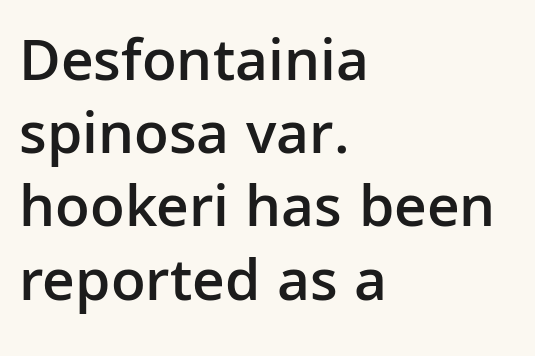
Rendered with straight, roman letterforms. This rendering employs a face without finishing strokes, i.e., a sans-serif. Students, this is semibold: more ink than regular, less than bold. Characters follow at the spacing the type designer built in. Every row of glyphs begins at an identical x-position on the left. Unmarked baselines from the first word to the last.
